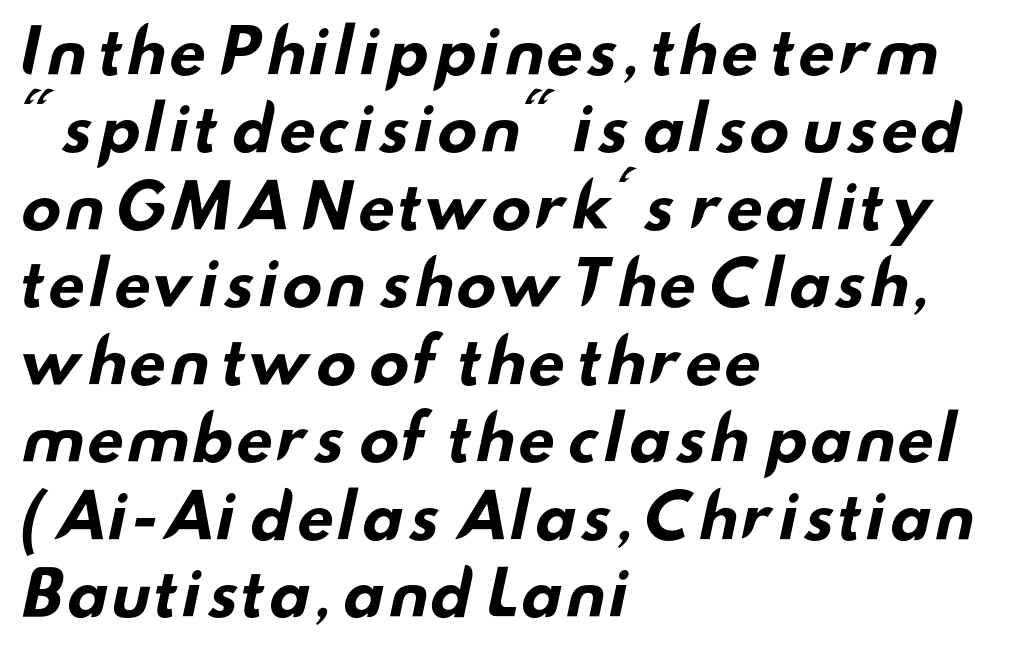
The image shows 61 px bold, wide sans-serif type; set left-aligned, normal line spacing (1.27x), normal letter spacing, not underlined; low stroke contrast and a small x-height.
